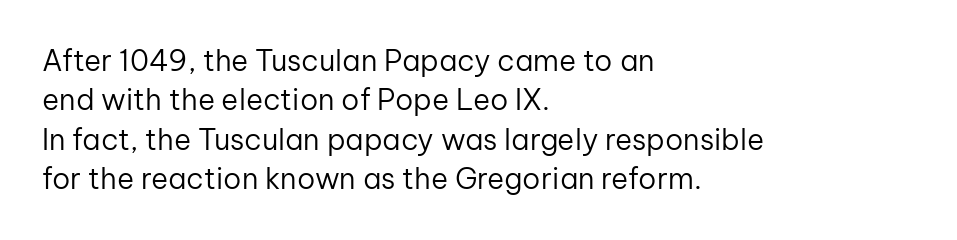
Q: Is the text bold? A: No.
Q: Is the text italic (slanted)? A: No, it is upright.
Q: Is the typeface a serif or a sans-serif typeface? A: Sans-serif.
Q: Is the text underlined? A: No.
Q: How is the paragraph aligned? A: Left-aligned.
Q: Is the spacing between letters normal or unusually wide? A: Normal.
Q: Is the spacing between lines tight, normal or loose? A: Normal.
Q: Width (condensed, normal, or wide)? A: Normal.
Q: Stroke contrast? A: Low.
Q: x-height? A: Medium.
Q: Monospaced? A: No.
